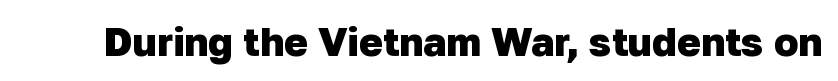
The passage shown has conventional tracking throughout. Type style note: lacks serifs. Proportional: the letters do not fall into vertical columns. The typesetting leans heavy: a genuine bold. Check under the words: just untouched page.
